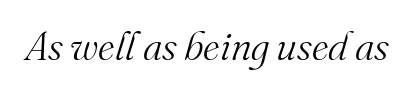
The image shows 40 px light serif type, italic (leaning right); set normal letter spacing, not underlined; medium stroke contrast and a small x-height.
